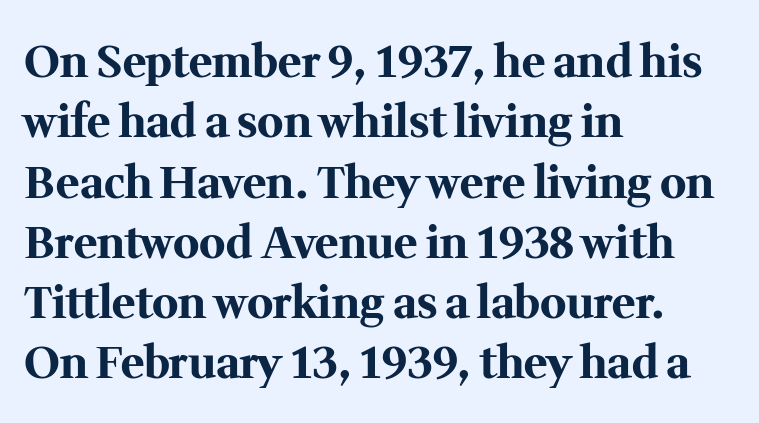
One glance says typical: line gaps are just what's usual. The text was rendered using a seriffed face with decorative stroke endings. Is the letter spacing exaggerated? No — it looks like the ordinary default. The letters advance in unequal steps, a hallmark of proportional type. Leftover space on each line is placed entirely after the last word.
